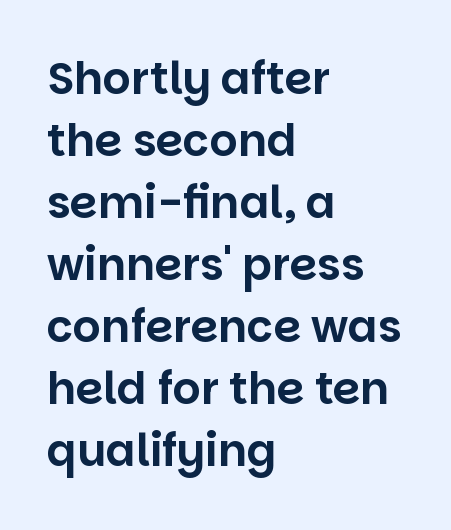
Q: Is the text italic (slanted)? A: No, it is upright.
Q: Is the typeface a serif or a sans-serif typeface? A: Sans-serif.
Q: Is the text underlined? A: No.
Q: How is the paragraph aligned? A: Left-aligned.
Q: Is the spacing between letters normal or unusually wide? A: Normal.
Q: Is the spacing between lines tight, normal or loose? A: Normal.
Q: Width (condensed, normal, or wide)? A: Normal.
Q: Stroke contrast? A: Low.
Q: x-height? A: Large.
Q: Monospaced? A: No.
